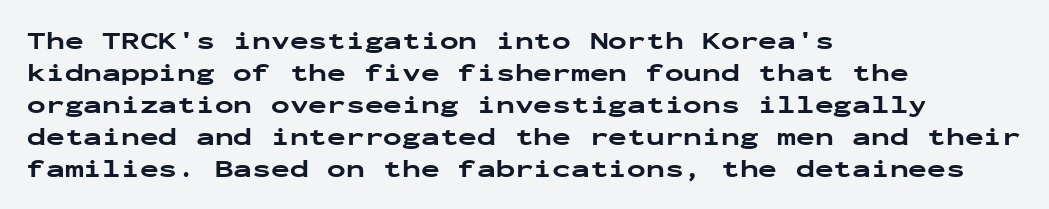
The typesetter chose a ragged-right arrangement here. The line texture is even and compact thanks to regular tracking. Summary of weight: heavy, a full bold. Vertically, the passage feels balanced, rows spaced as you'd expect. In terms of posture, this sample is upright.
